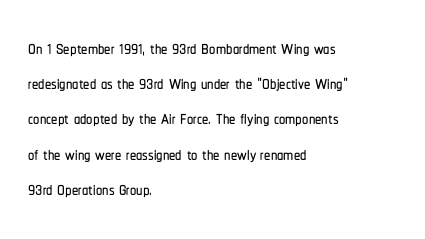
The image shows 25 px text type, upright; set left-aligned, normal line spacing (1.41x), normal letter spacing, not underlined.
